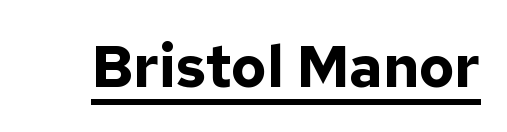
The image shows 58 px bold sans-serif type, upright; set normal letter spacing, underlined; low stroke contrast and a medium x-height.
